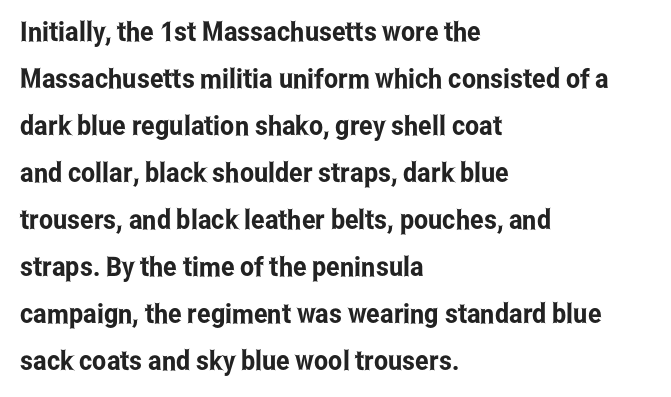
Q: Is the text italic (slanted)? A: No, it is upright.
Q: Is the text underlined? A: No.
Q: How is the paragraph aligned? A: Left-aligned.
Q: Is the spacing between letters normal or unusually wide? A: Normal.
